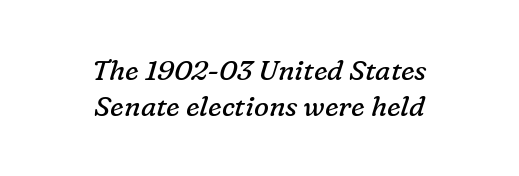
{"serif": "yes", "italic": "yes", "lean": "right", "slant_degrees": 16, "bold": "no", "weight": "regular", "width": "normal", "stroke_contrast": "low", "x_height": "medium", "monospaced": "no", "underline": "no", "align": "center", "line_spacing": "normal", "line_spacing_ratio": 1.27, "letter_spacing": "normal", "letter_spacing_em": 0.0, "glyph_px": 28}
